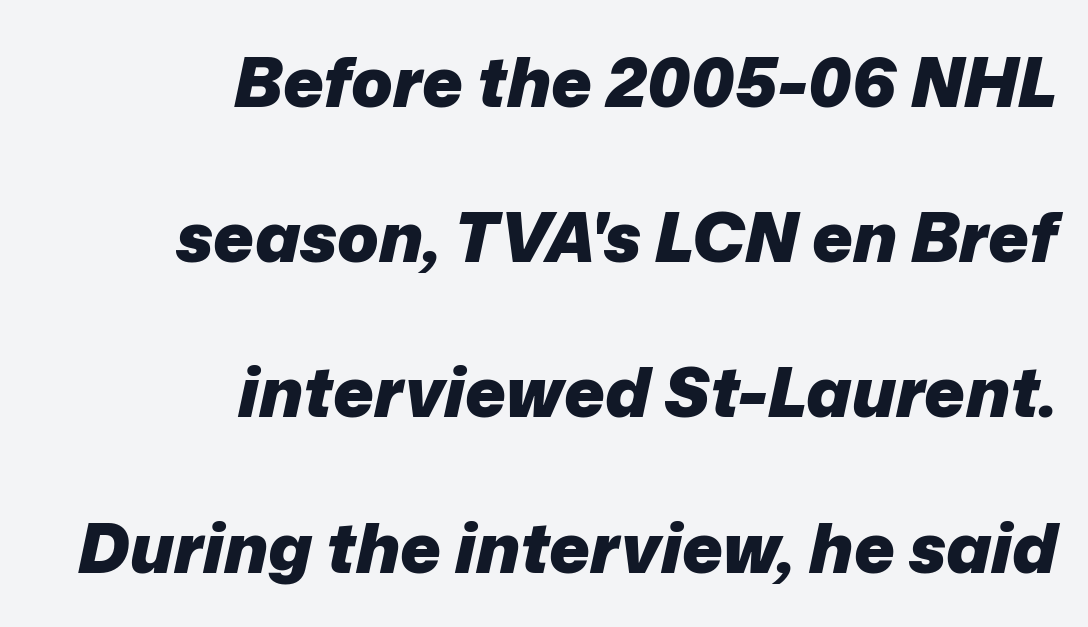
The image shows 69 px heavy type, italic (leaning right); set right-aligned, loose line spacing (2.25x), normal letter spacing, not underlined; low stroke contrast and a medium x-height.
